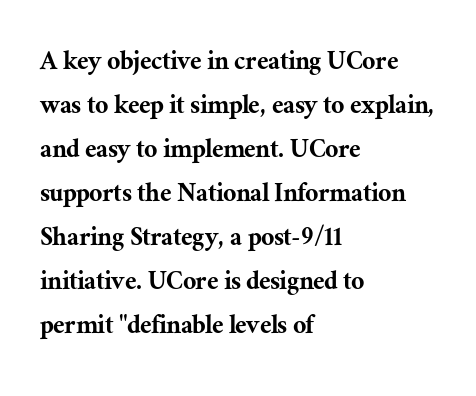
{"serif": "yes", "italic": "no", "width": "normal", "stroke_contrast": "medium", "x_height": "medium", "monospaced": "no", "underline": "no", "align": "left", "line_spacing": "normal", "line_spacing_ratio": 1.52, "letter_spacing": "normal", "letter_spacing_em": 0.0, "glyph_px": 29}
